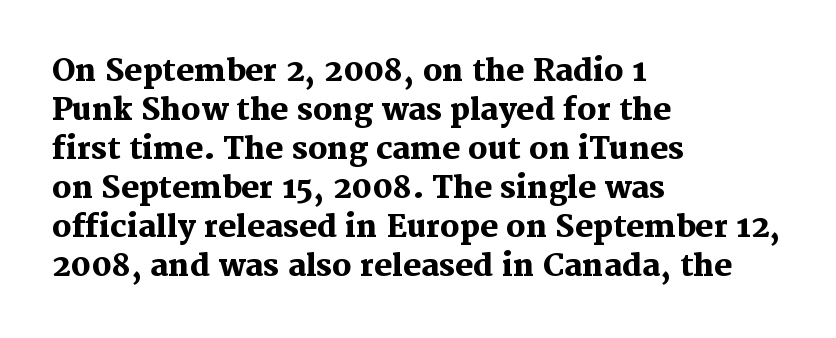
Q: Is the text bold? A: Yes.
Q: Is the text italic (slanted)? A: No, it is upright.
Q: Is the typeface a serif or a sans-serif typeface? A: Serif.
Q: Is the text underlined? A: No.
Q: How is the paragraph aligned? A: Left-aligned.
Q: Is the spacing between letters normal or unusually wide? A: Normal.
Q: Is the spacing between lines tight, normal or loose? A: Normal.
Q: Width (condensed, normal, or wide)? A: Normal.
Q: Stroke contrast? A: Medium.
Q: x-height? A: Medium.
Q: Monospaced? A: No.
